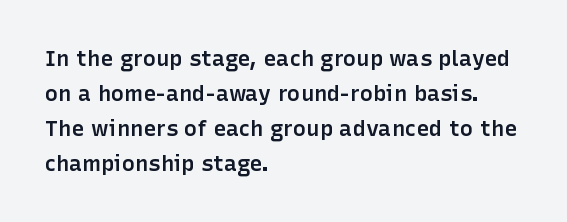
Q: Is the text bold? A: Semi-bold.
Q: Is the text italic (slanted)? A: No, it is upright.
Q: Is the text underlined? A: No.
Q: How is the paragraph aligned? A: Left-aligned.
Q: Is the spacing between letters normal or unusually wide? A: Normal.
Q: Is the spacing between lines tight, normal or loose? A: Normal.
